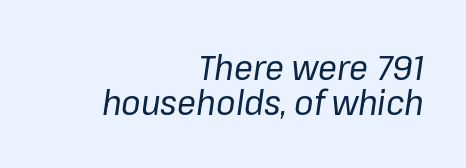
{"italic": "yes", "lean": "right", "slant_degrees": 8, "bold": "no", "weight": "regular", "width": "normal", "stroke_contrast": "low", "x_height": "medium", "monospaced": "no", "underline": "no", "align": "right", "line_spacing": "tight", "line_spacing_ratio": 0.99, "letter_spacing": "normal", "letter_spacing_em": 0.0, "glyph_px": 35}
